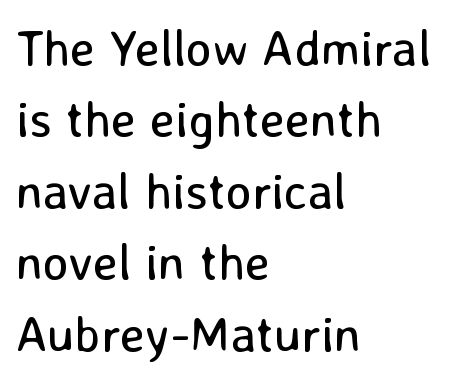
The image shows 50 px regular-weight sans-serif type, upright; set left-aligned, normal line spacing (1.43x), normal letter spacing, not underlined; low stroke contrast and a medium x-height.
